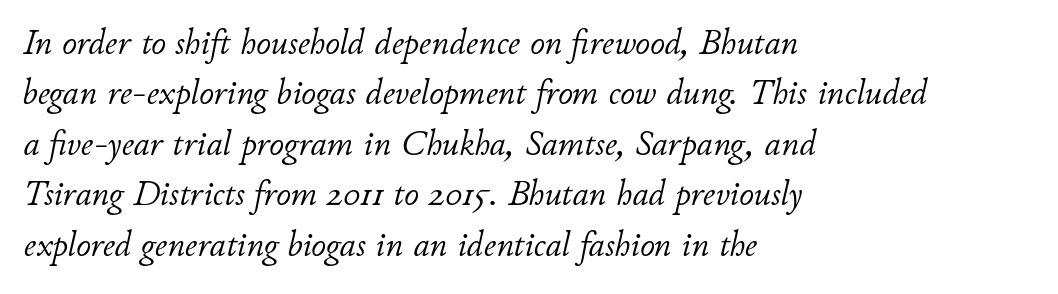
Line beginnings align vertically; line endings do not. Italic: yes, the glyphs are oblique. The horizontal fit of the characters is conventional and even. Do the characters align in a grid? No, the font is proportional. Regular leading. The space beneath each line is pristine and unruled.
